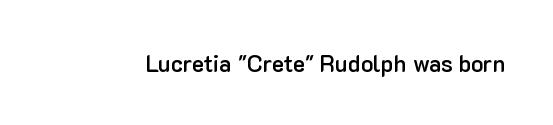
No extra tracking has been applied to these lines. The area under the type is left untouched. Weight: semibold (demi). If you drew a line through each stem, it would be perfectly vertical.
